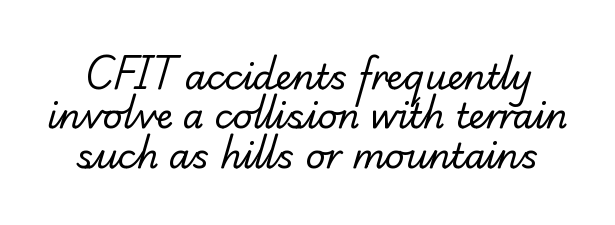
{"serif": "yes", "bold": "no", "weight": "regular", "width": "normal", "stroke_contrast": "low", "x_height": "small", "monospaced": "no", "underline": "no", "line_spacing_ratio": 1.16, "letter_spacing": "normal", "letter_spacing_em": 0.0, "glyph_px": 34}
